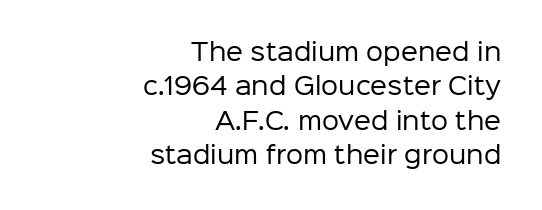
{"italic": "no", "bold": "no", "underline": "no", "align": "right", "line_spacing": "normal", "line_spacing_ratio": 1.43, "letter_spacing": "normal", "letter_spacing_em": 0.0, "glyph_px": 24}
